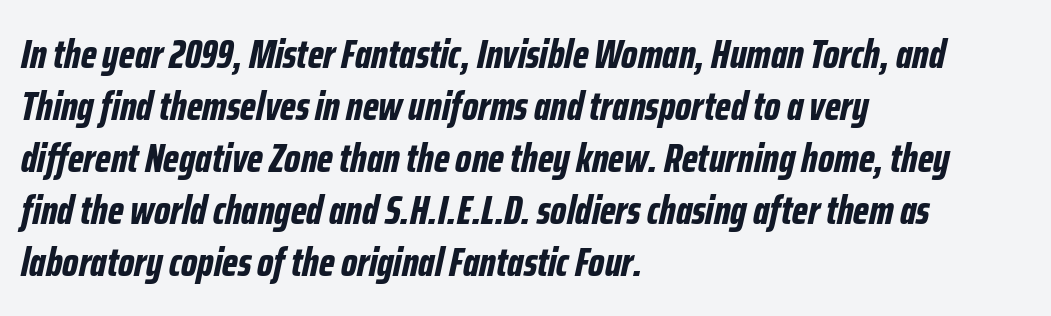
Q: Is the text bold? A: Yes.
Q: Is the text italic (slanted)? A: Yes, it leans right by about 12 degrees.
Q: Is the text underlined? A: No.
Q: How is the paragraph aligned? A: Left-aligned.
Q: Is the spacing between letters normal or unusually wide? A: Normal.
Q: Is the spacing between lines tight, normal or loose? A: Normal.
Q: Width (condensed, normal, or wide)? A: Condensed.
Q: Stroke contrast? A: Low.
Q: x-height? A: Medium.
Q: Monospaced? A: No.
